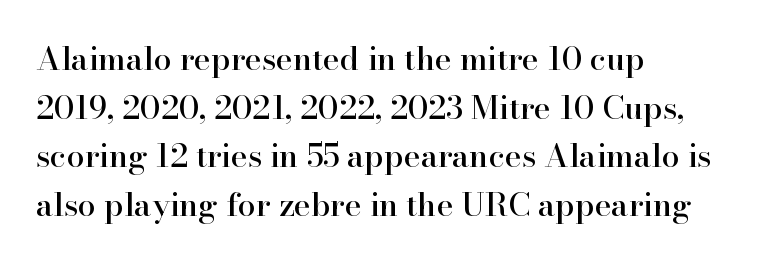
Q: Is the text italic (slanted)? A: No, it is upright.
Q: Is the typeface a serif or a sans-serif typeface? A: Serif.
Q: Is the text underlined? A: No.
Q: How is the paragraph aligned? A: Left-aligned.
Q: Is the spacing between letters normal or unusually wide? A: Normal.
Q: Is the spacing between lines tight, normal or loose? A: Normal.
Q: Width (condensed, normal, or wide)? A: Normal.
Q: Stroke contrast? A: High.
Q: x-height? A: Small.
Q: Monospaced? A: No.
